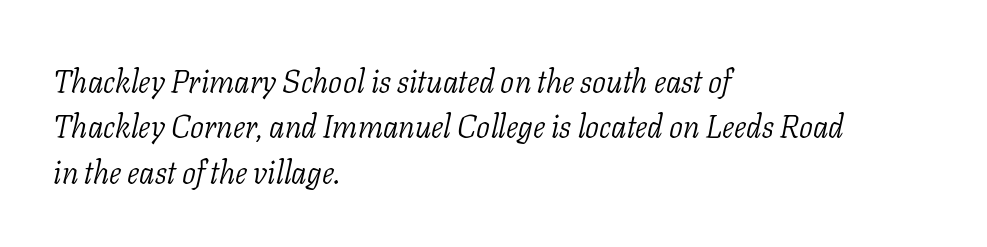
Q: Is the text bold? A: No.
Q: Is the text italic (slanted)? A: Yes, it leans right by about 11 degrees.
Q: Is the typeface a serif or a sans-serif typeface? A: Serif.
Q: Is the text underlined? A: No.
Q: How is the paragraph aligned? A: Left-aligned.
Q: Is the spacing between letters normal or unusually wide? A: Normal.
Q: Is the spacing between lines tight, normal or loose? A: Normal.
Q: Width (condensed, normal, or wide)? A: Normal.
Q: Stroke contrast? A: Low.
Q: x-height? A: Medium.
Q: Monospaced? A: No.
